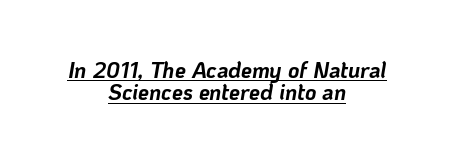
{"italic": "yes", "lean": "right", "slant_degrees": 10, "bold": "yes", "underline": "yes", "align": "center", "line_spacing": "tight", "line_spacing_ratio": 1.02, "letter_spacing": "normal", "letter_spacing_em": 0.0, "glyph_px": 22}
